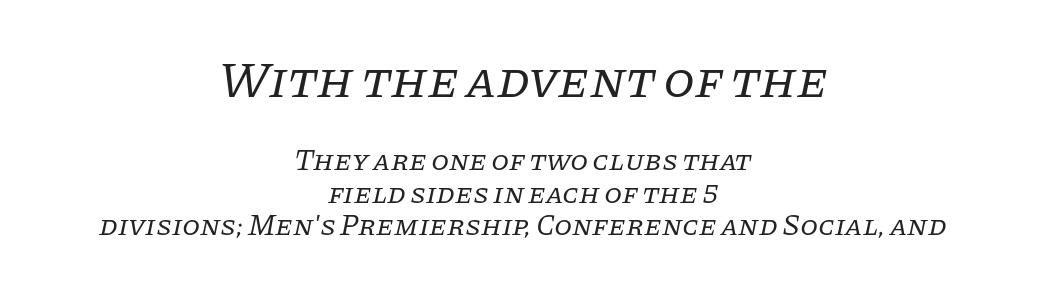
The image shows 51 px regular-weight serif type, italic (leaning right); set centered, tight line spacing (1.11x), normal letter spacing, not underlined; the first (top) block is 1.76x larger; low stroke contrast and a large x-height.
